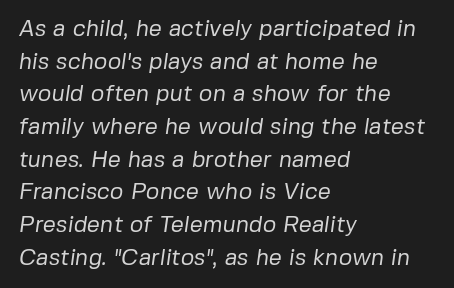
The image shows 23 px text type; set left-aligned, normal line spacing (1.42x), normal letter spacing, not underlined.
